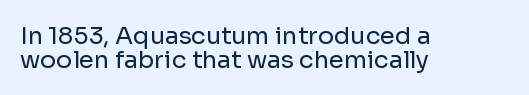
The image shows 24 px text type, upright; set left-aligned, tight line spacing (0.99x), normal letter spacing, not underlined.
